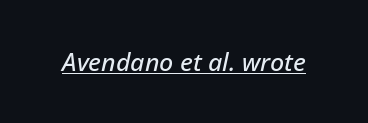
The passage shown leans; its letterforms are oblique. Honestly, the letter spacing is just normal — you wouldn't notice it. This is underlined copy, the kind a proofreader might mark for attention.
